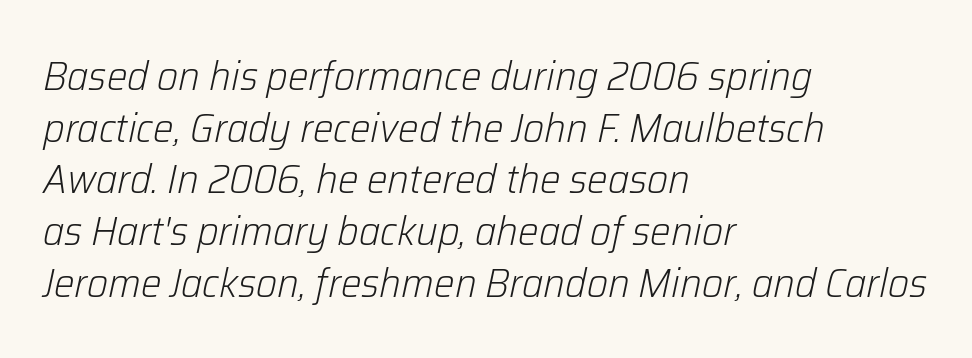
Q: Is the text bold? A: No.
Q: Is the text italic (slanted)? A: Yes, it leans right by about 12 degrees.
Q: Is the text underlined? A: No.
Q: How is the paragraph aligned? A: Left-aligned.
Q: Is the spacing between letters normal or unusually wide? A: Normal.
Q: Is the spacing between lines tight, normal or loose? A: Normal.
Q: Width (condensed, normal, or wide)? A: Normal.
Q: Stroke contrast? A: Low.
Q: x-height? A: Medium.
Q: Monospaced? A: No.
